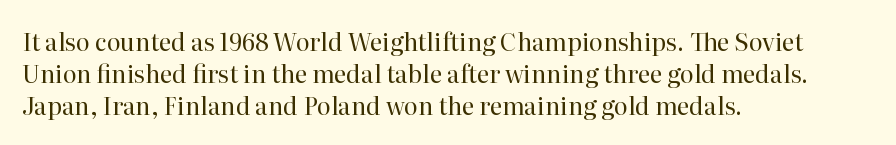
A bare baseline throughout the passage. Does the lettering tilt? It doesn't — this is upright. Leftover space on each line is placed entirely after the last word. Regarding leading, the lines here are spaced in the standard way. Inter-character spacing is left at the font's built-in metrics. Compared with a typical body face, this is equally light or lighter still.
